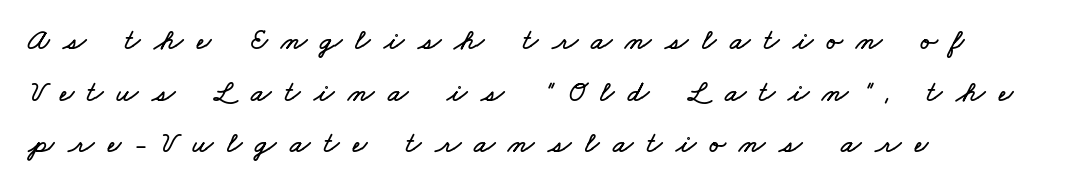
The image shows 30 px wide type; set left-aligned, line spacing 1.72x, unusually wide letter spacing (+0.45 em), not underlined; low stroke contrast and a small x-height.
